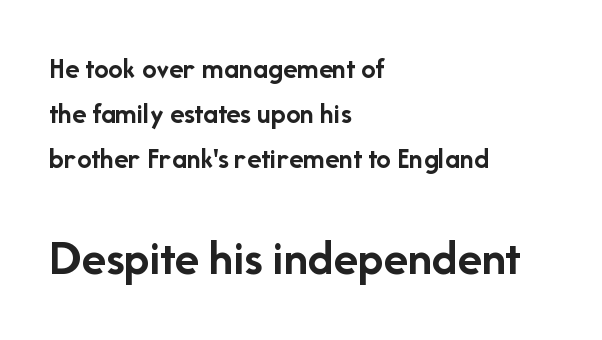
Q: Is the text bold? A: Yes.
Q: Is the text italic (slanted)? A: No, it is upright.
Q: Is the typeface a serif or a sans-serif typeface? A: Sans-serif.
Q: Is the text underlined? A: No.
Q: How is the paragraph aligned? A: Left-aligned.
Q: Is the spacing between letters normal or unusually wide? A: Normal.
Q: Is the spacing between lines tight, normal or loose? A: Normal.
Q: Which block of text is set in a larger size, the first (top) or the second (bottom)? A: The second (bottom) one.
Q: Width (condensed, normal, or wide)? A: Normal.
Q: Stroke contrast? A: Low.
Q: x-height? A: Medium.
Q: Monospaced? A: No.
